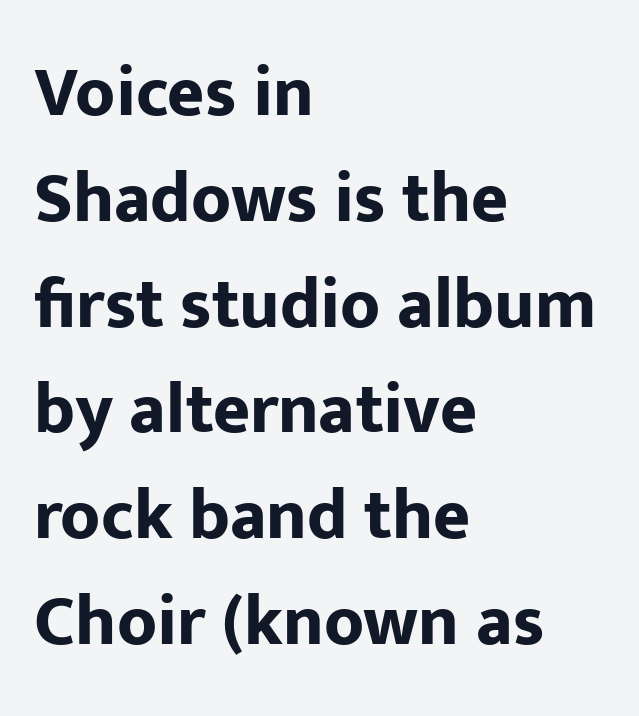
The image shows 71 px bold sans-serif type, upright; set left-aligned, normal line spacing (1.49x), normal letter spacing, not underlined; low stroke contrast and a medium x-height.
